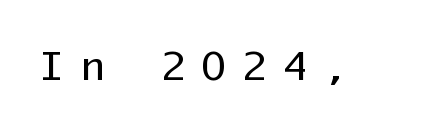
The image shows 39 px regular-weight sans-serif type, upright, monospaced; set unusually wide letter spacing (+0.44 em), not underlined; low stroke contrast and a medium x-height.
